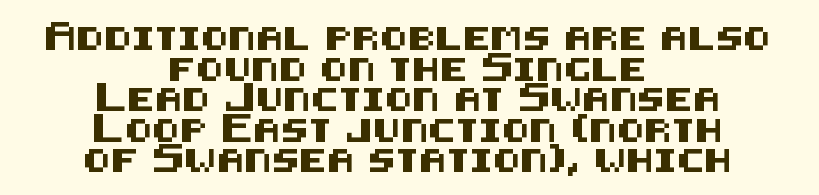
Designer's note — italics off, roman on. Default kerning and tracking; the words read as compact shapes. Vertically, the passage feels balanced, rows spaced as you'd expect. The lines are quadded center.
